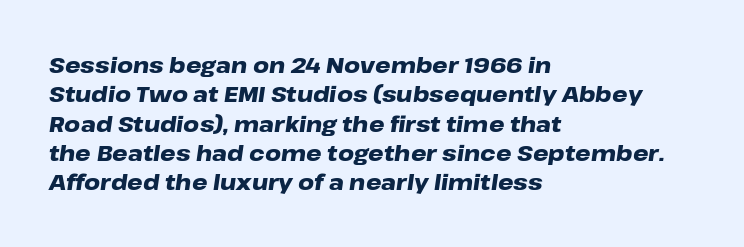
Looking at the ascenders, they clearly lean. The line texture is even and compact thanks to regular tracking. This is heavy type, rendered in bold. Line spacing here is normal. Horizontally, the lines are justified to the leading edge only.
